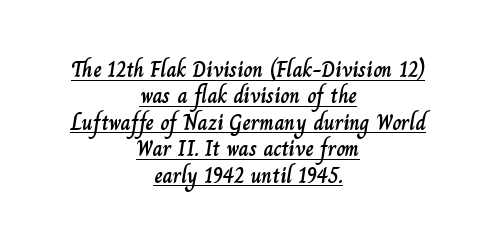
The image shows 22 px text type; set centered, line spacing 1.2x, normal letter spacing, underlined.
